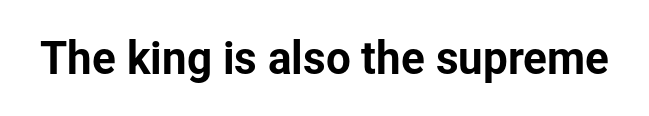
{"serif": "no", "italic": "no", "width": "normal", "stroke_contrast": "low", "x_height": "medium", "monospaced": "no", "underline": "no", "letter_spacing": "normal", "letter_spacing_em": 0.0, "glyph_px": 44}
